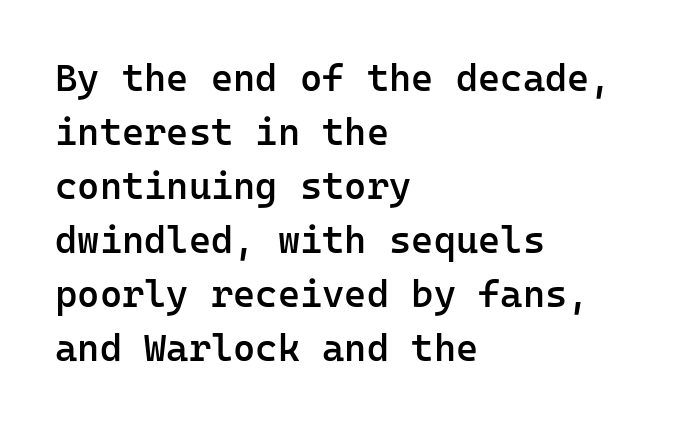
Q: Is the text bold? A: Semi-bold.
Q: Is the text italic (slanted)? A: No, it is upright.
Q: Is the typeface a serif or a sans-serif typeface? A: Sans-serif.
Q: Is the text underlined? A: No.
Q: How is the paragraph aligned? A: Left-aligned.
Q: Is the spacing between letters normal or unusually wide? A: Normal.
Q: Is the spacing between lines tight, normal or loose? A: Normal.
Q: Width (condensed, normal, or wide)? A: Normal.
Q: Stroke contrast? A: Low.
Q: x-height? A: Medium.
Q: Monospaced? A: Yes.
